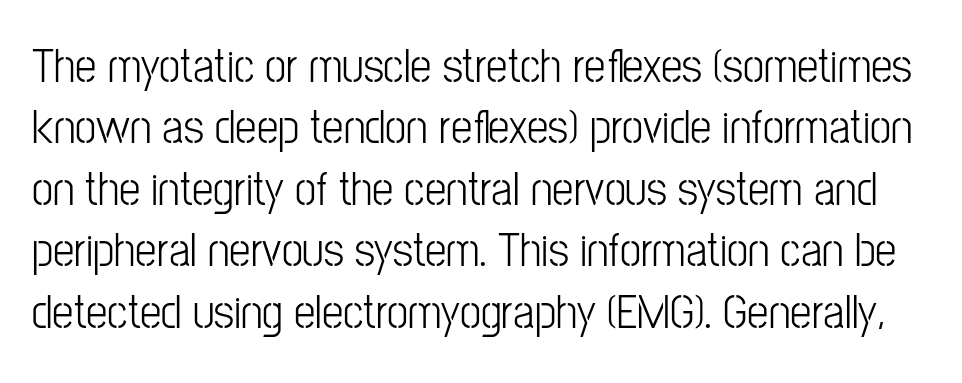
Here the designer chose a conventional face with non-uniform glyph widths. The text was rendered using a sans face with plain stroke endings. The area under the type is left untouched. Words appear dense and cohesive because spacing is normal. Every stem runs plumb, perpendicular to the baseline. Normally led — the rows are evenly, conventionally spaced.
